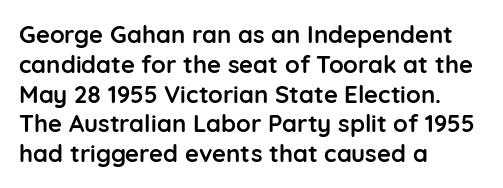
The image shows 24 px bold type, upright; set left-aligned, line spacing 1.24x, normal letter spacing, not underlined.
